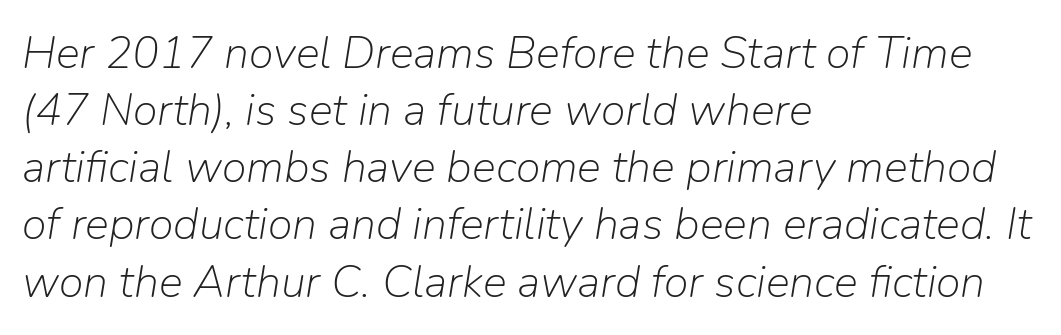
The image shows 45 px light type, italic (leaning right); set left-aligned, normal line spacing (1.27x), normal letter spacing, not underlined; low stroke contrast and a medium x-height.
